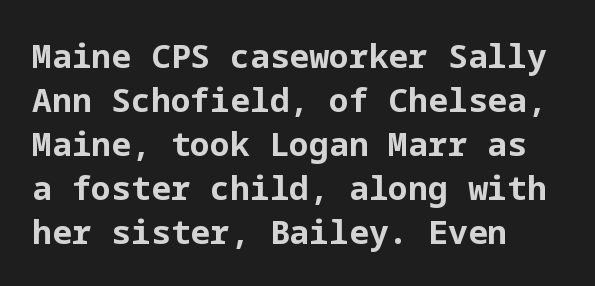
The setting favours the left margin, as ordinary paragraphs usually do. In terms of letterform style, serifs are entirely absent. Anything drawn beneath the words? Only blank space. Weight check: bold — yes, fully. Compared with typical body copy, the letter spacing here is the same.
